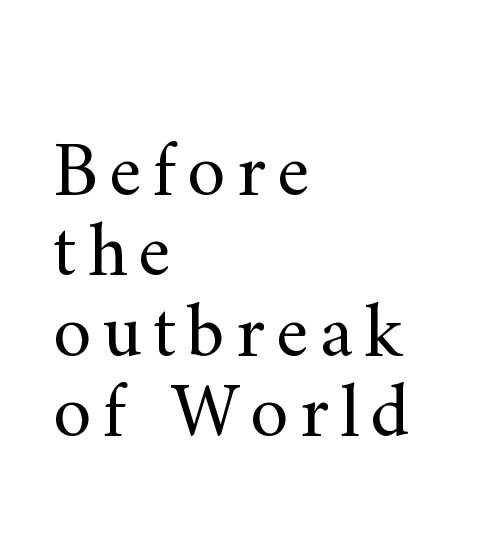
Q: Is the text bold? A: No.
Q: Is the text italic (slanted)? A: No, it is upright.
Q: Is the typeface a serif or a sans-serif typeface? A: Serif.
Q: Is the text underlined? A: No.
Q: How is the paragraph aligned? A: Left-aligned.
Q: Is the spacing between lines tight, normal or loose? A: Tight.
Q: Width (condensed, normal, or wide)? A: Normal.
Q: Stroke contrast? A: Medium.
Q: x-height? A: Small.
Q: Monospaced? A: No.
